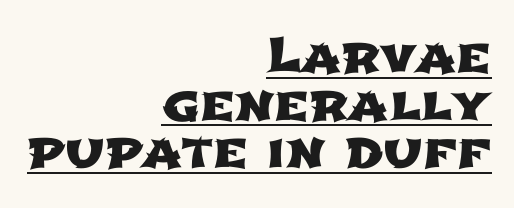
The image shows 49 px wide sans-serif type; set right-aligned, tight line spacing (0.97x), normal letter spacing, underlined; low stroke contrast and a medium x-height.
